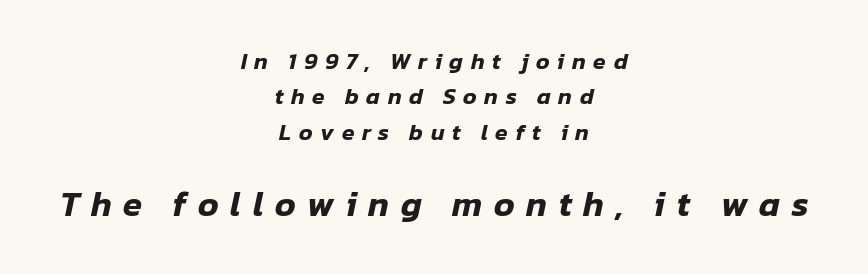
The paragraph has two soft edges and a firm central axis. Here the second block reads like a headline and the first like body copy. The string is rendered with underlining switched off. Here the designer chose a conventional face with non-uniform glyph widths.
